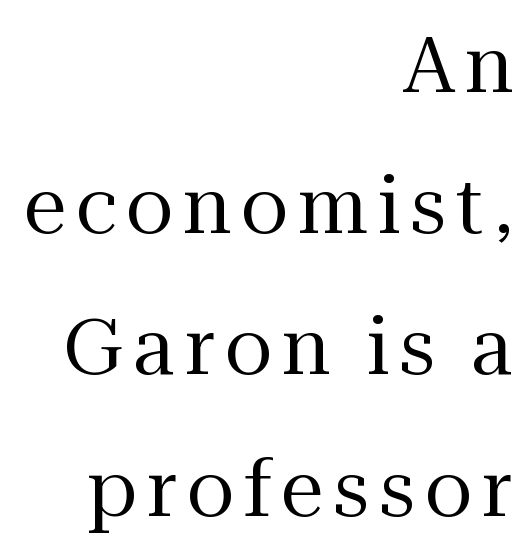
Q: Is the text bold? A: No.
Q: Is the text italic (slanted)? A: No, it is upright.
Q: Is the typeface a serif or a sans-serif typeface? A: Serif.
Q: Is the text underlined? A: No.
Q: How is the paragraph aligned? A: Right-aligned.
Q: Width (condensed, normal, or wide)? A: Normal.
Q: Stroke contrast? A: Medium.
Q: x-height? A: Medium.
Q: Monospaced? A: No.
